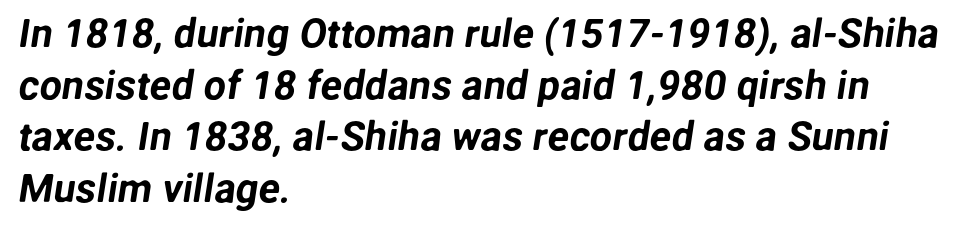
{"serif": "no", "width": "normal", "stroke_contrast": "low", "x_height": "medium", "monospaced": "no", "underline": "no", "align": "left", "line_spacing": "normal", "line_spacing_ratio": 1.29, "letter_spacing": "normal", "letter_spacing_em": 0.0, "glyph_px": 40}
